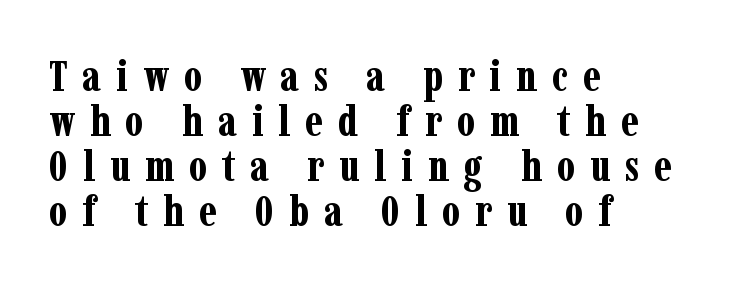
{"serif": "yes", "italic": "no", "bold": "yes", "weight": "bold", "width": "condensed", "stroke_contrast": "low", "x_height": "medium", "monospaced": "no", "underline": "no", "align": "left", "line_spacing": "tight", "line_spacing_ratio": 1.02, "letter_spacing": "wide", "letter_spacing_em": 0.34, "glyph_px": 44}
